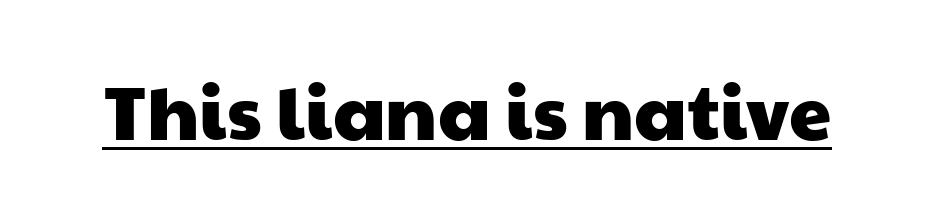
Q: Is the typeface a serif or a sans-serif typeface? A: Sans-serif.
Q: Is the text underlined? A: Yes.
Q: Is the spacing between letters normal or unusually wide? A: Normal.
Q: Width (condensed, normal, or wide)? A: Wide.
Q: Stroke contrast? A: Low.
Q: x-height? A: Medium.
Q: Monospaced? A: No.
